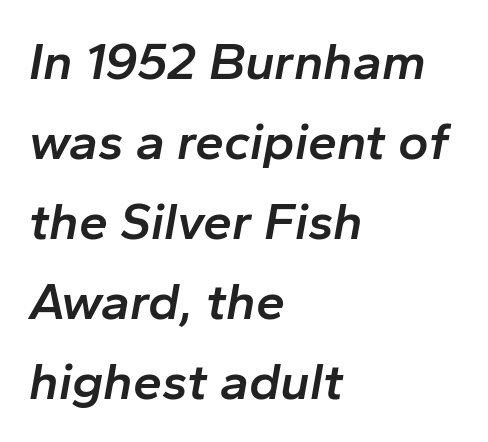
{"italic": "yes", "lean": "right", "slant_degrees": 10, "bold": "semi", "weight": "semibold", "width": "normal", "stroke_contrast": "low", "x_height": "medium", "monospaced": "no", "underline": "no", "align": "left", "line_spacing": "normal", "line_spacing_ratio": 1.54, "letter_spacing": "normal", "letter_spacing_em": 0.0, "glyph_px": 52}
